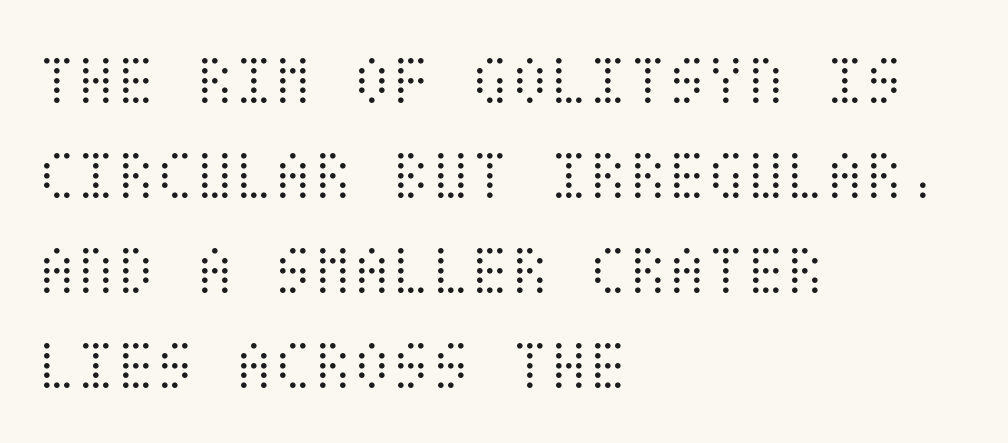
Q: Is the text bold? A: No.
Q: Is the text italic (slanted)? A: No, it is upright.
Q: Is the text underlined? A: No.
Q: How is the paragraph aligned? A: Left-aligned.
Q: Is the spacing between letters normal or unusually wide? A: Normal.
Q: Is the spacing between lines tight, normal or loose? A: Normal.
Q: Width (condensed, normal, or wide)? A: Condensed.
Q: Stroke contrast? A: Medium.
Q: x-height? A: Large.
